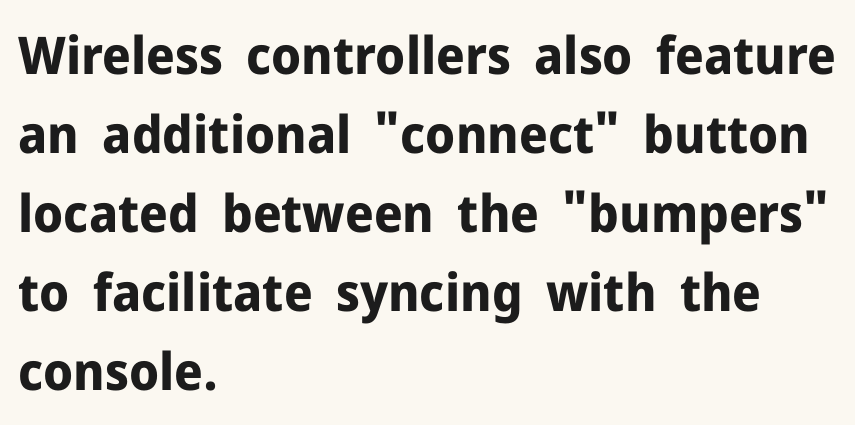
{"serif": "no", "italic": "no", "bold": "yes", "weight": "bold", "width": "normal", "stroke_contrast": "low", "x_height": "medium", "monospaced": "no", "underline": "no", "align": "left", "line_spacing": "normal", "line_spacing_ratio": 1.52, "letter_spacing": "normal", "letter_spacing_em": 0.0, "glyph_px": 52}
